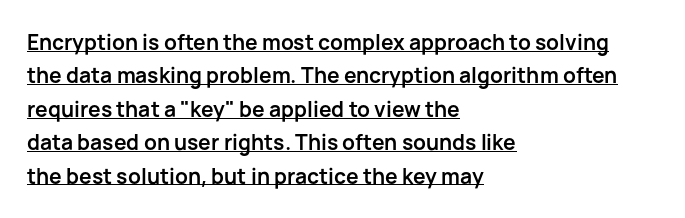
Q: Is the text bold? A: Yes.
Q: Is the text italic (slanted)? A: No, it is upright.
Q: Is the text underlined? A: Yes.
Q: How is the paragraph aligned? A: Left-aligned.
Q: Is the spacing between letters normal or unusually wide? A: Normal.
Q: Is the spacing between lines tight, normal or loose? A: Normal.
